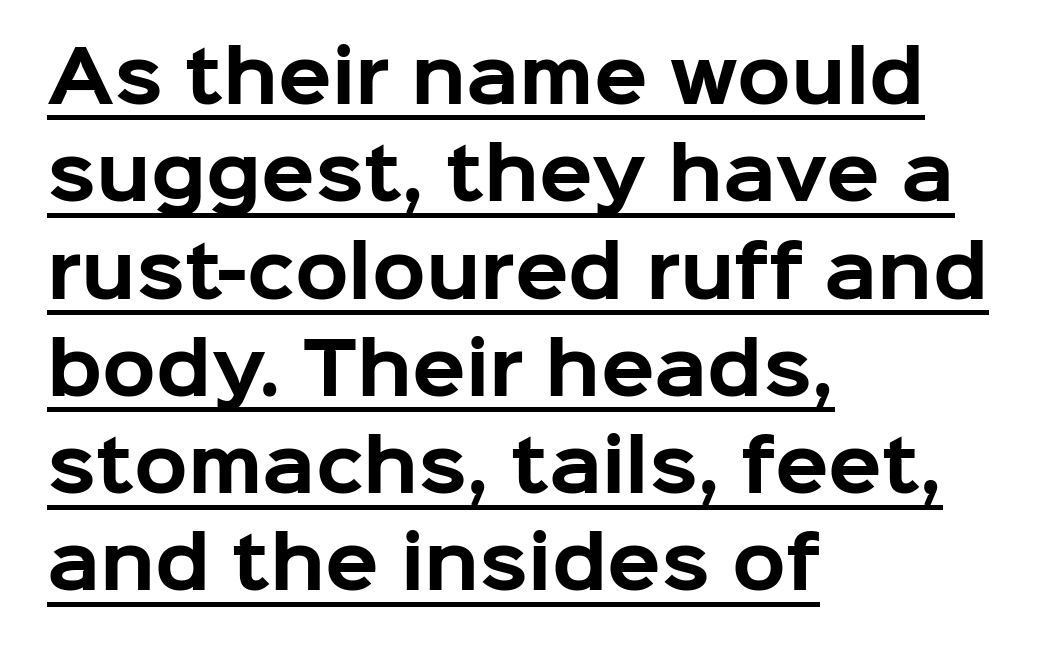
Look at the stroke-to-counter ratio: heavy, a bold. This rendering uses left alignment, leaving the right contour irregular. The passage shown has conventional tracking throughout. Caption: lettering with a line underneath.
